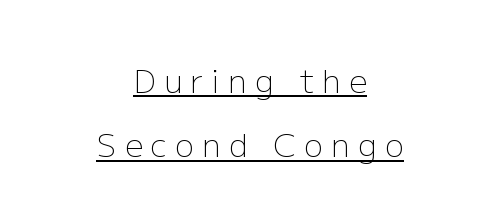
Q: Is the text bold? A: No.
Q: Is the text italic (slanted)? A: No, it is upright.
Q: Is the typeface a serif or a sans-serif typeface? A: Sans-serif.
Q: Is the text underlined? A: Yes.
Q: How is the paragraph aligned? A: Centered.
Q: Is the spacing between letters normal or unusually wide? A: Unusually wide.
Q: Is the spacing between lines tight, normal or loose? A: Loose.
Q: Width (condensed, normal, or wide)? A: Normal.
Q: Stroke contrast? A: Low.
Q: x-height? A: Medium.
Q: Monospaced? A: No.
